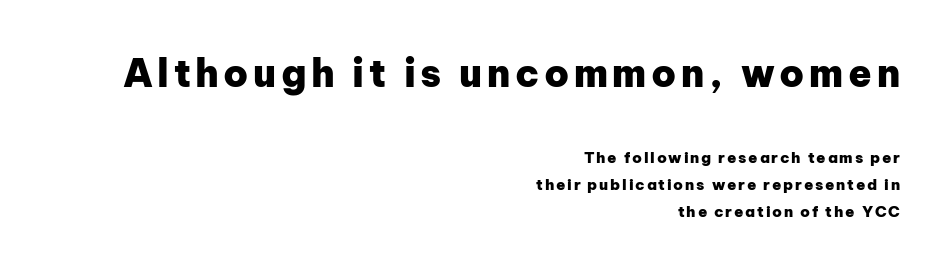
The space beneath each line is pristine and unruled. Is this a fixed-width face? No — the glyphs have proportional, varying widths. Compared with a flush-left layout, this one pins lines to the opposite, right side. Every letter is thick-stroked: bold, no question. Does the bottom block carry the larger type? No, the top block does. Is this a sans? Yes — the strokes have no serifs.
